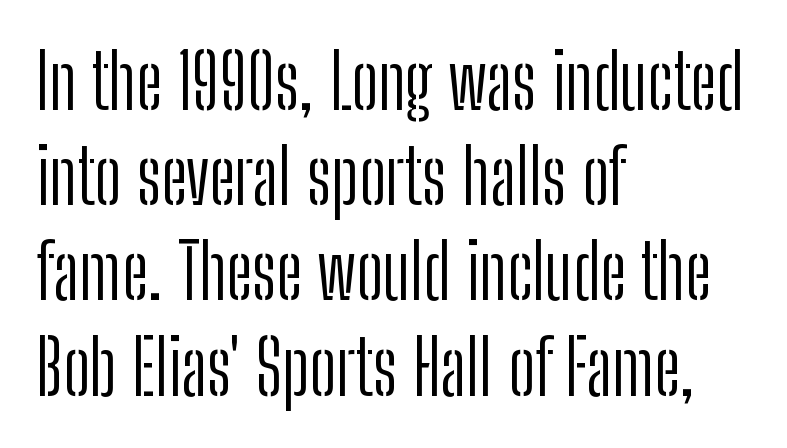
{"serif": "no", "italic": "no", "bold": "no", "weight": "light", "width": "condensed", "stroke_contrast": "low", "x_height": "medium", "monospaced": "no", "underline": "no", "align": "left", "line_spacing": "normal", "line_spacing_ratio": 1.27, "letter_spacing": "normal", "letter_spacing_em": 0.0, "glyph_px": 75}
